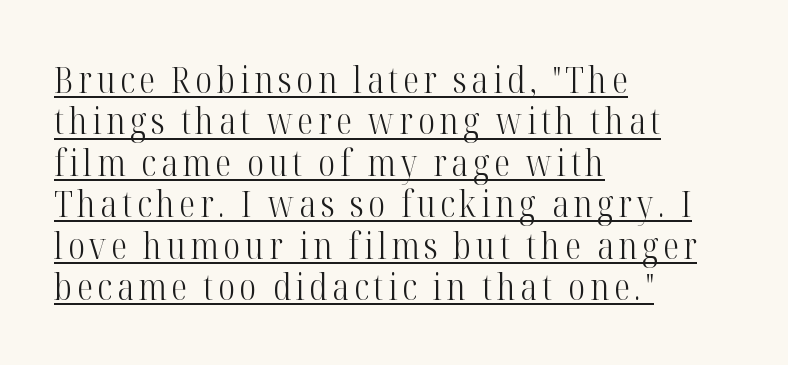
Q: Is the text bold? A: No.
Q: Is the text italic (slanted)? A: No, it is upright.
Q: Is the typeface a serif or a sans-serif typeface? A: Serif.
Q: Is the text underlined? A: Yes.
Q: How is the paragraph aligned? A: Left-aligned.
Q: Is the spacing between lines tight, normal or loose? A: Tight.
Q: Width (condensed, normal, or wide)? A: Condensed.
Q: Stroke contrast? A: High.
Q: x-height? A: Medium.
Q: Monospaced? A: No.
